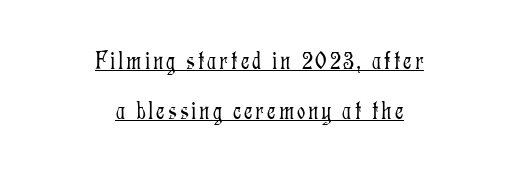
The image shows 26 px text type, upright; set centered, loose line spacing (1.91x), underlined.
